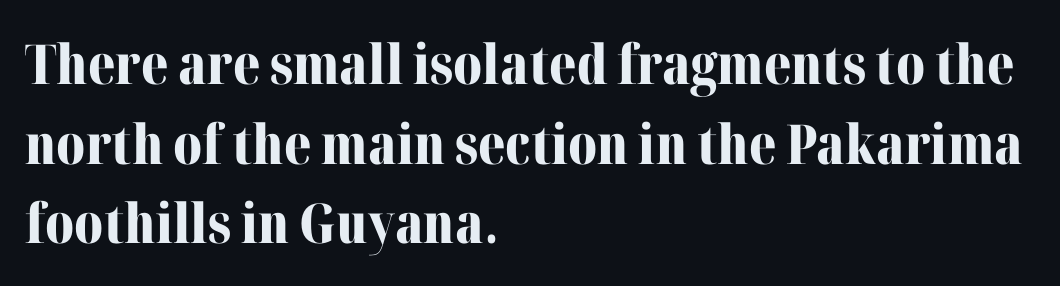
The image shows 55 px bold serif type, upright; set left-aligned, normal line spacing (1.45x), normal letter spacing, not underlined; medium stroke contrast and a medium x-height.
